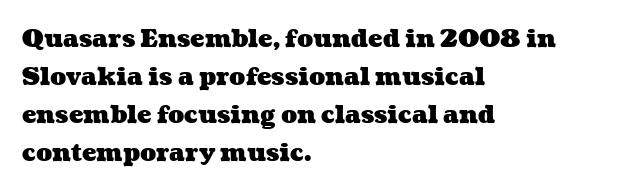
{"bold": "yes", "underline": "no", "align": "left", "line_spacing": "normal", "line_spacing_ratio": 1.58, "letter_spacing": "normal", "letter_spacing_em": 0.0, "glyph_px": 24}
